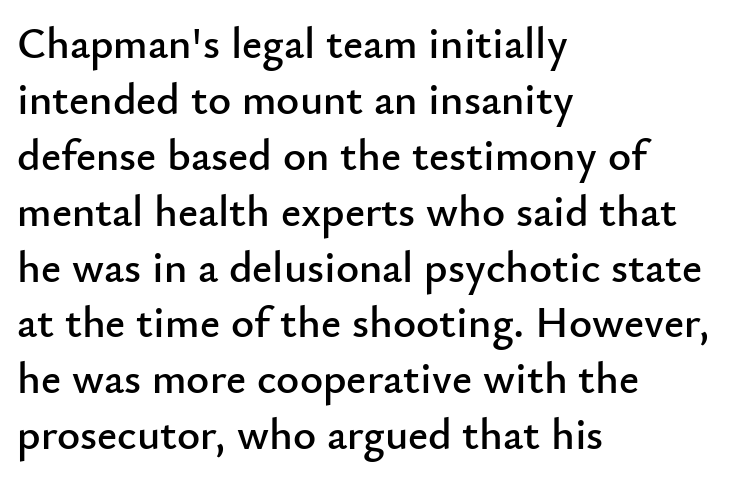
The gap between lines stays unmarked. Tall strokes in this sample are plumb rather than angled. Summary of vertical rhythm: regular, with standard interline spacing. The passage shown is typed in a proportional face where columns would drift. Does the copy run flush right? No — it runs flush left.
